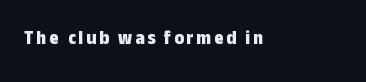
The type sits square on the baseline with zero lean. Lines of text with bare space underneath. Does the weight exceed regular? Yes, all the way to bold.
